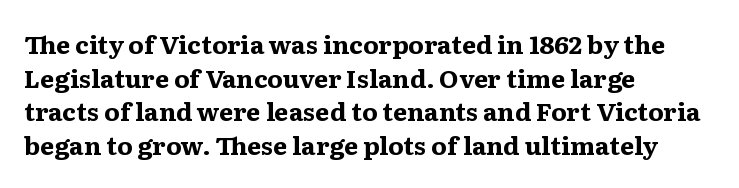
Students, note that the glyphs here touch the page at normal intervals. Chunky letters — that's bold for sure. Descenders are the only things crossing below the line. Notice how the passage keeps a crisp vertical edge on the left only.
